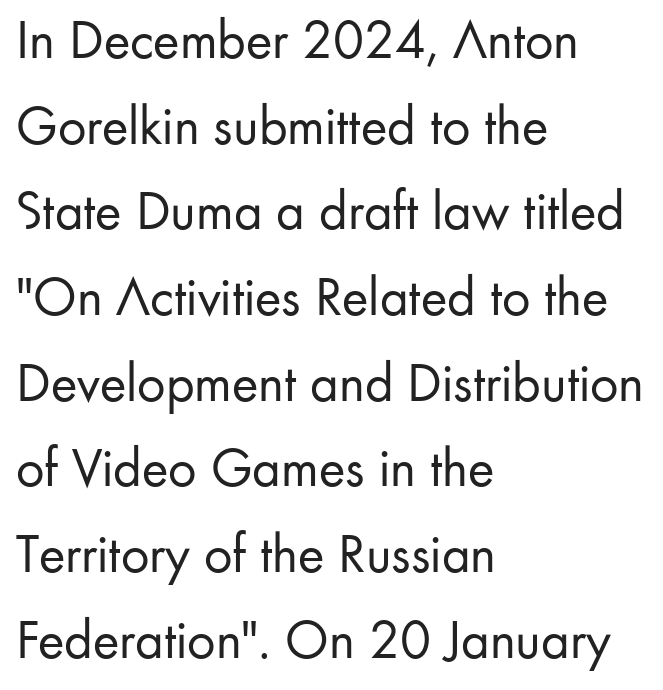
The image shows 56 px regular-weight sans-serif type, upright; set left-aligned, normal line spacing (1.53x), normal letter spacing, not underlined; low stroke contrast and a small x-height.
